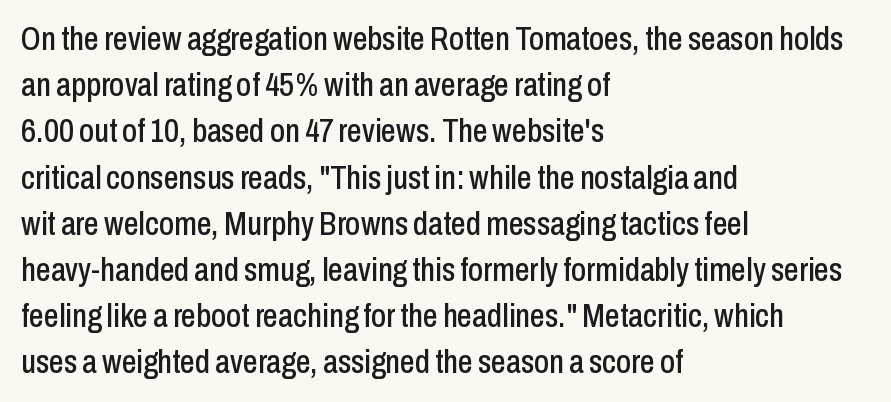
Q: Is the text italic (slanted)? A: No, it is upright.
Q: Is the typeface a serif or a sans-serif typeface? A: Sans-serif.
Q: Is the text underlined? A: No.
Q: How is the paragraph aligned? A: Left-aligned.
Q: Is the spacing between letters normal or unusually wide? A: Normal.
Q: Is the spacing between lines tight, normal or loose? A: Normal.
Q: Width (condensed, normal, or wide)? A: Condensed.
Q: Stroke contrast? A: Low.
Q: x-height? A: Medium.
Q: Monospaced? A: No.
